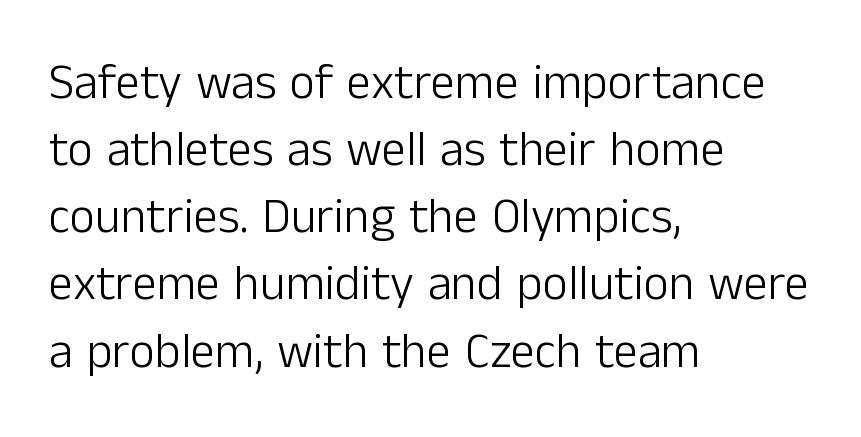
The image shows 49 px light sans-serif type, upright; set left-aligned, normal line spacing (1.37x), normal letter spacing, not underlined; low stroke contrast and a medium x-height.
